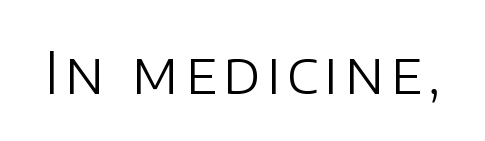
Q: Is the text bold? A: No.
Q: Is the text italic (slanted)? A: No, it is upright.
Q: Is the typeface a serif or a sans-serif typeface? A: Sans-serif.
Q: Is the text underlined? A: No.
Q: Width (condensed, normal, or wide)? A: Normal.
Q: Stroke contrast? A: Low.
Q: x-height? A: Large.
Q: Monospaced? A: No.
